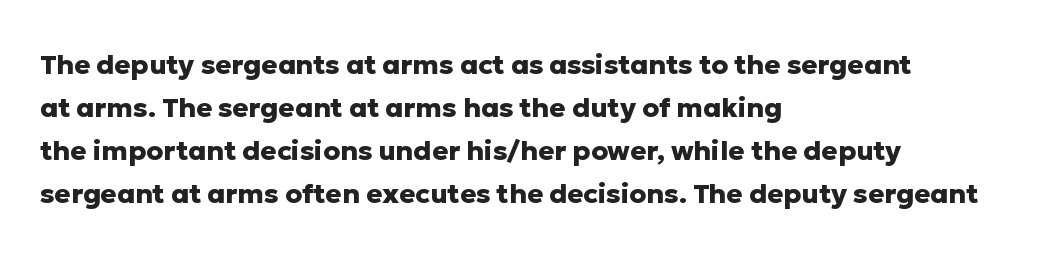
Typesetter's note: full bold, strokes at maximum text heaviness. Quick note: interline space is typical. Compared with a centered layout, this one pins lines to the left instead. Tall strokes in this sample are plumb rather than angled. The tracking reads as untouched default to a designer's eye. Has an underline been added? It has not.
